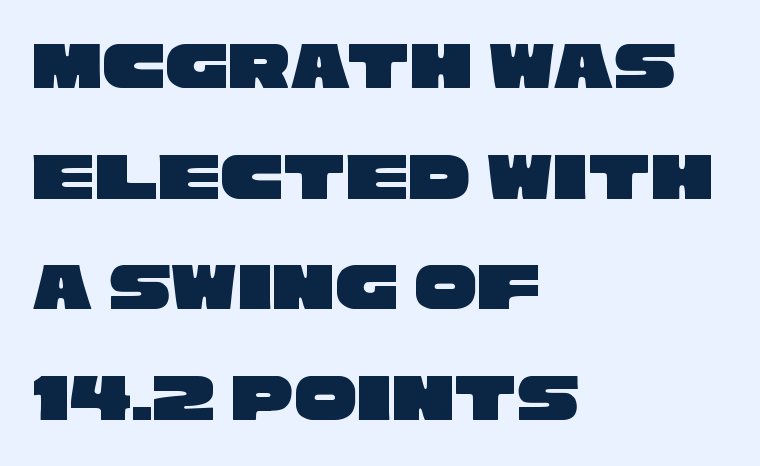
The image shows 70 px wide sans-serif type; set left-aligned, normal line spacing (1.58x), normal letter spacing, not underlined; low stroke contrast and a large x-height.
